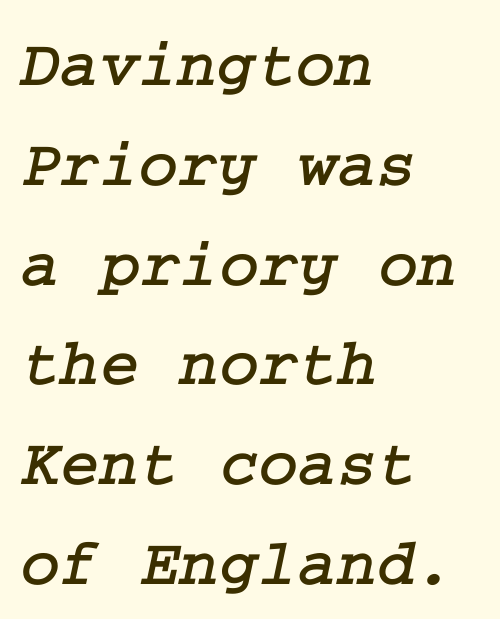
The image shows 67 px serif type; set left-aligned, normal line spacing (1.49x), normal letter spacing, not underlined; low stroke contrast and a medium x-height.
